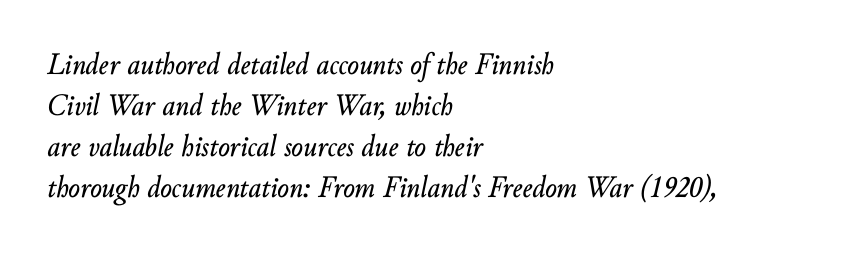
Q: Is the text italic (slanted)? A: Yes, it leans right by about 10 degrees.
Q: Is the text underlined? A: No.
Q: How is the paragraph aligned? A: Left-aligned.
Q: Is the spacing between letters normal or unusually wide? A: Normal.
Q: Is the spacing between lines tight, normal or loose? A: Normal.
Q: Width (condensed, normal, or wide)? A: Normal.
Q: Stroke contrast? A: Low.
Q: x-height? A: Small.
Q: Monospaced? A: No.
